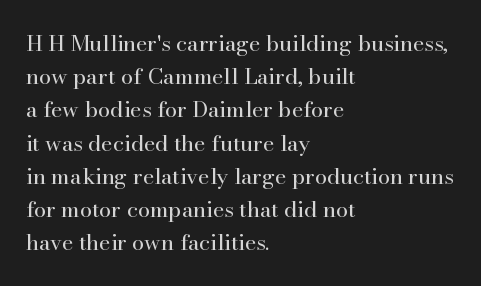
Tall strokes in this sample are plumb rather than angled. Weight: regular or lighter. Tracking value appears to be zero — textbook default spacing. The passage shown stacks its lines at a standard gap. The lines in this sample share a left origin and differ only in where they stop. Anything drawn beneath the words? Only blank space.
